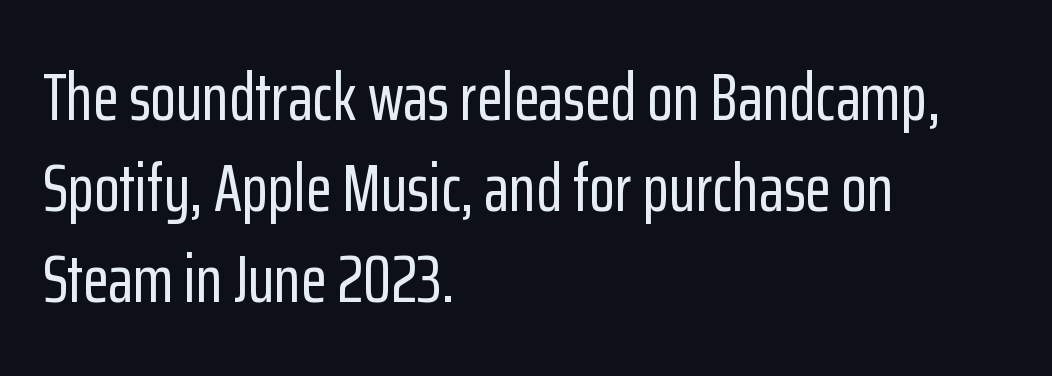
{"serif": "no", "italic": "no", "width": "condensed", "stroke_contrast": "low", "x_height": "medium", "monospaced": "no", "underline": "no", "align": "left", "line_spacing": "normal", "line_spacing_ratio": 1.36, "letter_spacing": "normal", "letter_spacing_em": 0.0, "glyph_px": 67}
